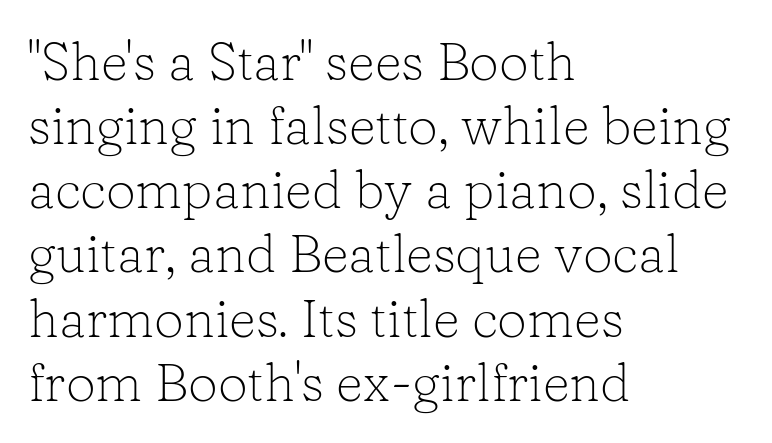
The image shows 53 px light serif type, upright; set left-aligned, line spacing 1.21x, normal letter spacing, not underlined; low stroke contrast and a medium x-height.
